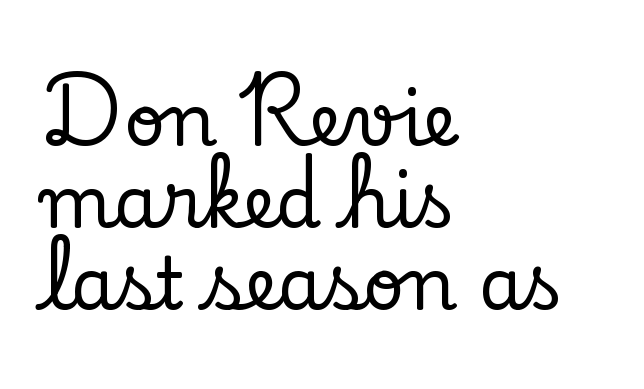
Q: Is the text italic (slanted)? A: No, it is upright.
Q: Is the typeface a serif or a sans-serif typeface? A: Serif.
Q: Is the text underlined? A: No.
Q: How is the paragraph aligned? A: Left-aligned.
Q: Is the spacing between letters normal or unusually wide? A: Normal.
Q: Is the spacing between lines tight, normal or loose? A: Tight.
Q: Width (condensed, normal, or wide)? A: Normal.
Q: Stroke contrast? A: Low.
Q: x-height? A: Small.
Q: Monospaced? A: No.
